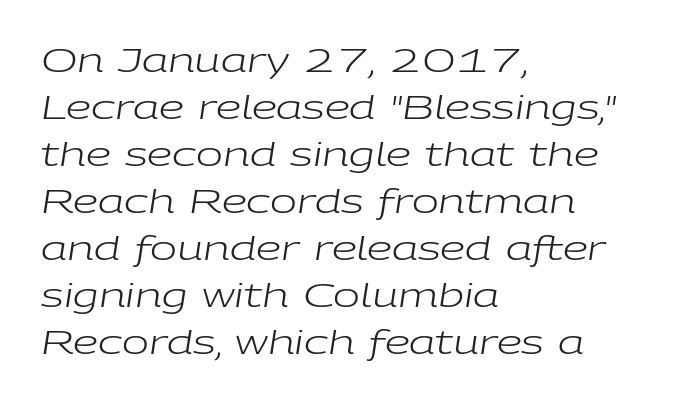
{"italic": "yes", "lean": "right", "slant_degrees": 9, "bold": "no", "weight": "regular", "width": "wide", "stroke_contrast": "low", "x_height": "medium", "monospaced": "no", "underline": "no", "align": "left", "line_spacing": "normal", "line_spacing_ratio": 1.47, "letter_spacing": "normal", "letter_spacing_em": 0.0, "glyph_px": 32}
